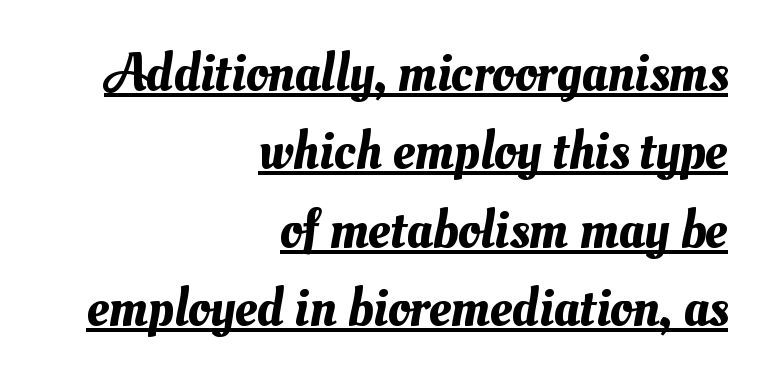
{"width": "normal", "stroke_contrast": "medium", "x_height": "small", "monospaced": "no", "underline": "yes", "align": "right", "line_spacing": "normal", "line_spacing_ratio": 1.45, "letter_spacing": "normal", "letter_spacing_em": 0.0, "glyph_px": 54}
